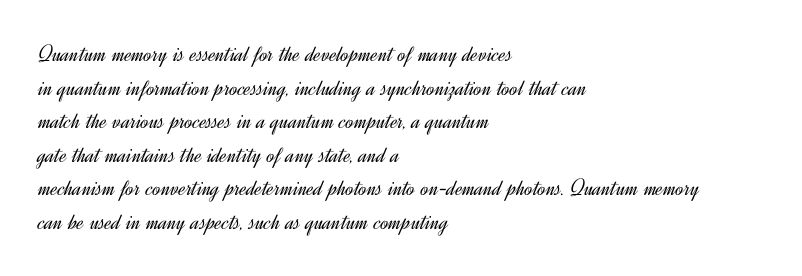
Q: Is the text bold? A: No.
Q: Is the text italic (slanted)? A: Yes.
Q: Is the text underlined? A: No.
Q: How is the paragraph aligned? A: Left-aligned.
Q: Is the spacing between letters normal or unusually wide? A: Normal.
Q: Is the spacing between lines tight, normal or loose? A: Normal.
